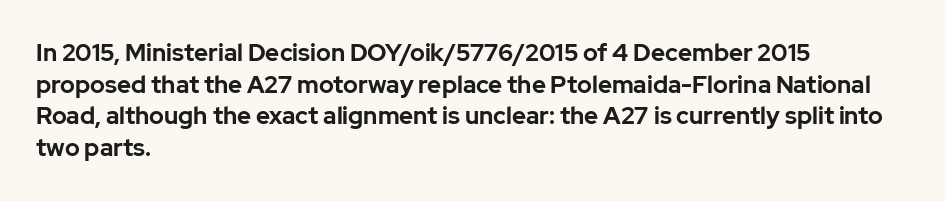
Honestly, the letter spacing is just normal — you wouldn't notice it. One glance says typical: line gaps are just what's usual. These lines stack with their left ends in a neat column. The type sits square on the baseline with zero lean. Descender tails drop into unmarked territory. How heavy is the stroke? Heavy — this is a bold.
